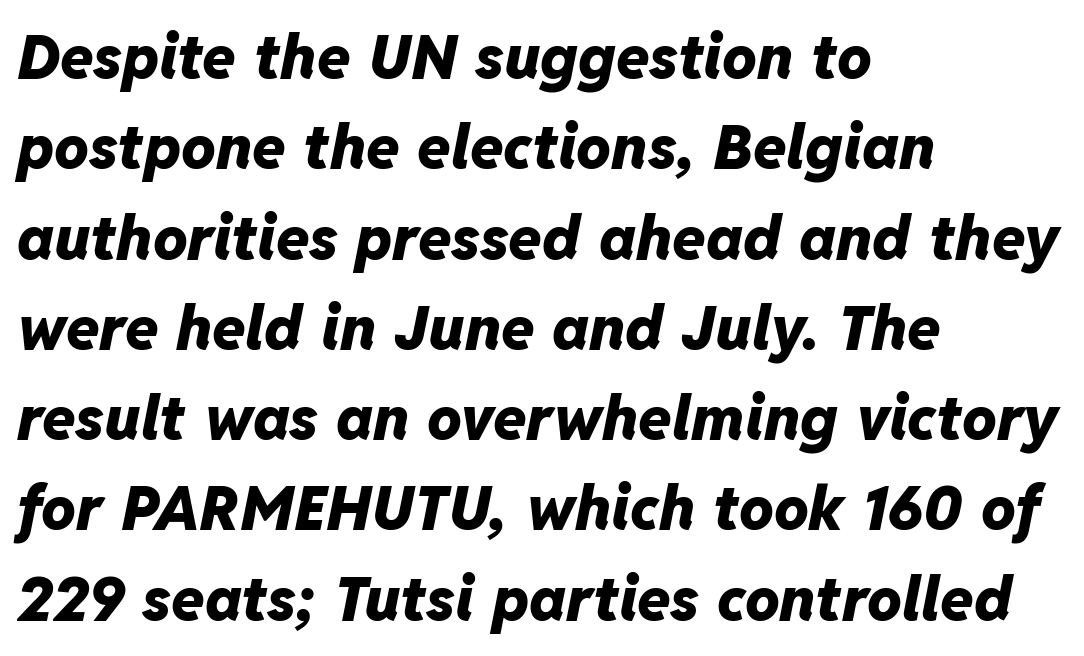
Tracking value appears to be zero — textbook default spacing. When letters slant like this, we call the style italic. Looks like regular typesetting: each glyph gets only the width it needs. What's the leading like? Ordinary, nothing unusual.
